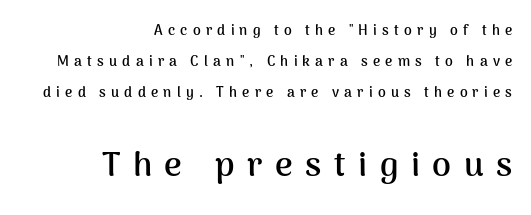
Q: Is the text bold? A: Yes.
Q: Is the text italic (slanted)? A: No, it is upright.
Q: Is the typeface a serif or a sans-serif typeface? A: Sans-serif.
Q: Is the text underlined? A: No.
Q: How is the paragraph aligned? A: Right-aligned.
Q: Is the spacing between letters normal or unusually wide? A: Unusually wide.
Q: Is the spacing between lines tight, normal or loose? A: Loose.
Q: Which block of text is set in a larger size, the first (top) or the second (bottom)? A: The second (bottom) one.
Q: Width (condensed, normal, or wide)? A: Normal.
Q: Stroke contrast? A: Medium.
Q: x-height? A: Medium.
Q: Monospaced? A: No.
